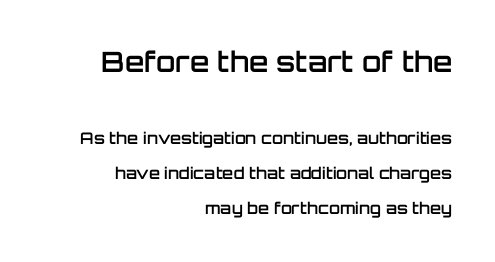
The image shows 28 px semibold sans-serif type, upright; set right-aligned, loose line spacing (2.2x), normal letter spacing, not underlined; the first (top) block is 1.75x larger; low stroke contrast and a large x-height.
